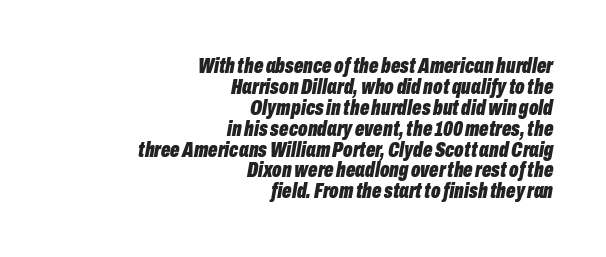
{"italic": "yes", "lean": "right", "slant_degrees": 10, "bold": "yes", "underline": "no", "align": "right", "line_spacing": "tight", "line_spacing_ratio": 0.95, "letter_spacing": "normal", "letter_spacing_em": 0.0, "glyph_px": 22}
